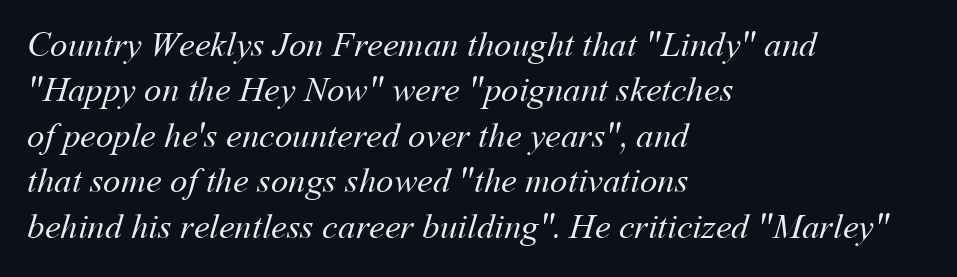
{"bold": "no", "weight": "regular", "width": "normal", "stroke_contrast": "medium", "x_height": "medium", "monospaced": "no", "underline": "no", "align": "left", "line_spacing": "normal", "line_spacing_ratio": 1.3, "letter_spacing": "normal", "letter_spacing_em": 0.0, "glyph_px": 35}
